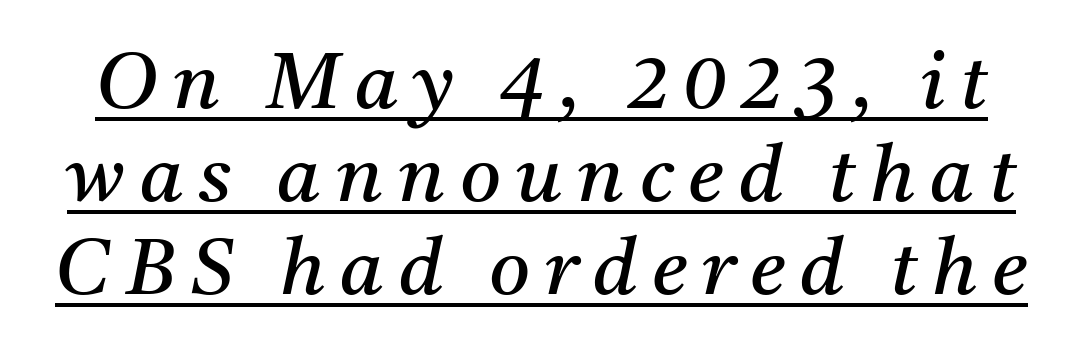
The glyphs look as if they've been sheared to an angle. The characters are drawn with everyday or finer stroke widths. Check where the strokes stop: tiny serifs finish them off. A rule runs beneath these lines of type. Do the characters align in a grid? No, the font is proportional.
